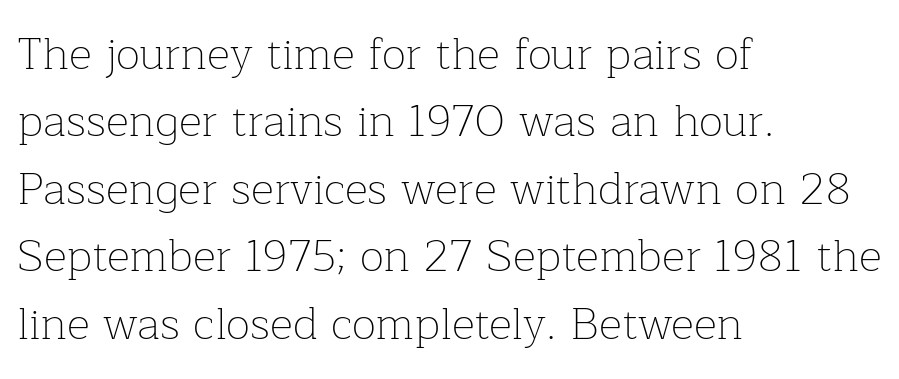
{"serif": "yes", "italic": "no", "bold": "no", "weight": "thin", "width": "normal", "stroke_contrast": "low", "x_height": "medium", "monospaced": "no", "underline": "no", "align": "left", "line_spacing": "normal", "line_spacing_ratio": 1.5, "letter_spacing": "normal", "letter_spacing_em": 0.0, "glyph_px": 45}
